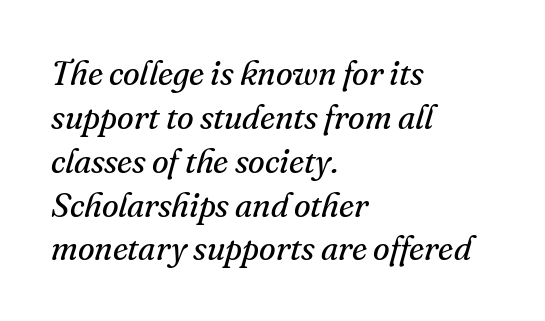
{"serif": "yes", "italic": "yes", "lean": "right", "slant_degrees": 16, "bold": "no", "weight": "regular", "width": "normal", "stroke_contrast": "medium", "x_height": "small", "monospaced": "no", "underline": "no", "align": "left", "line_spacing": "normal", "line_spacing_ratio": 1.29, "letter_spacing": "normal", "letter_spacing_em": 0.0, "glyph_px": 34}
